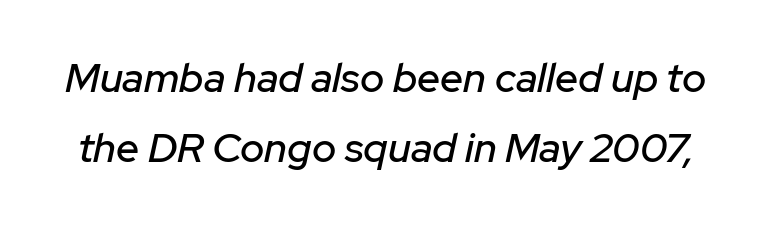
{"italic": "yes", "lean": "right", "slant_degrees": 12, "width": "normal", "stroke_contrast": "low", "x_height": "medium", "monospaced": "no", "underline": "no", "line_spacing": "normal", "line_spacing_ratio": 1.7, "letter_spacing": "normal", "letter_spacing_em": 0.0, "glyph_px": 41}
